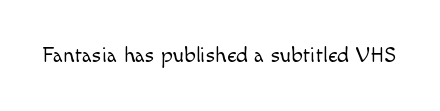
The space directly below the letters is spotless. Quick note: not italic, upright. The line texture is even and compact thanks to regular tracking. These glyphs show unthickened strokes, regular width or finer.
